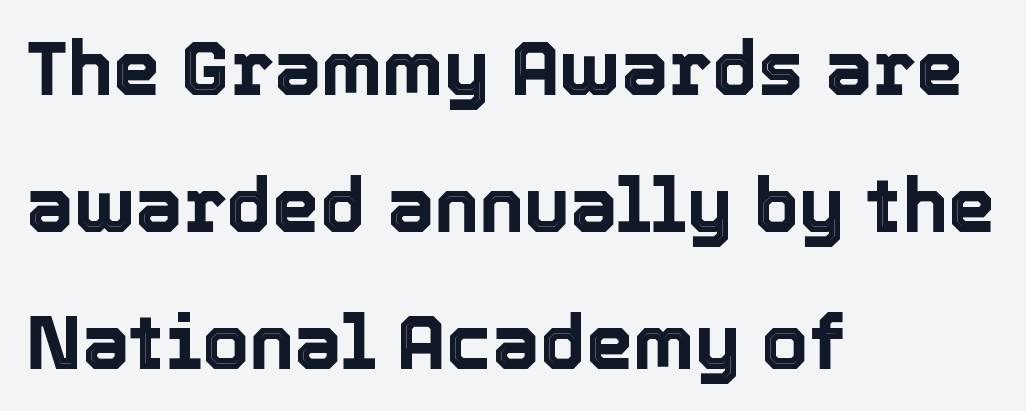
The font's upright variant was chosen for this text. Proportional: the letters do not fall into vertical columns. This rendering uses left alignment, leaving the right contour irregular. A bare baseline throughout the passage.
